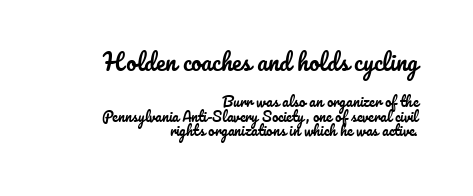
{"underline": "no", "align": "right", "line_spacing": "tight", "line_spacing_ratio": 1.03, "letter_spacing": "normal", "letter_spacing_em": 0.0, "larger_block": "first", "size_ratio": 1.64, "glyph_px": 23}
